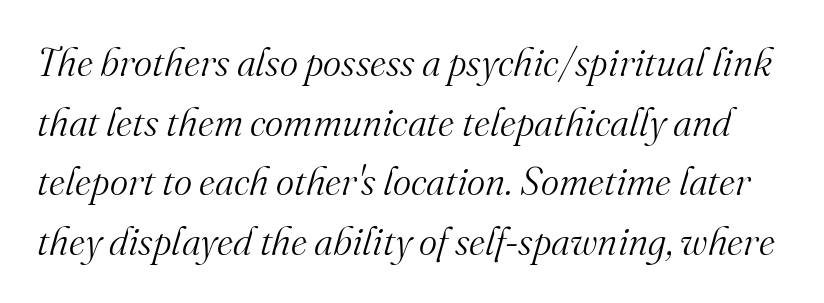
Q: Is the text bold? A: No.
Q: Is the text italic (slanted)? A: Yes, it leans right by about 16 degrees.
Q: Is the typeface a serif or a sans-serif typeface? A: Serif.
Q: Is the text underlined? A: No.
Q: Is the spacing between letters normal or unusually wide? A: Normal.
Q: Is the spacing between lines tight, normal or loose? A: Normal.
Q: Width (condensed, normal, or wide)? A: Normal.
Q: Stroke contrast? A: Medium.
Q: x-height? A: Small.
Q: Monospaced? A: No.
